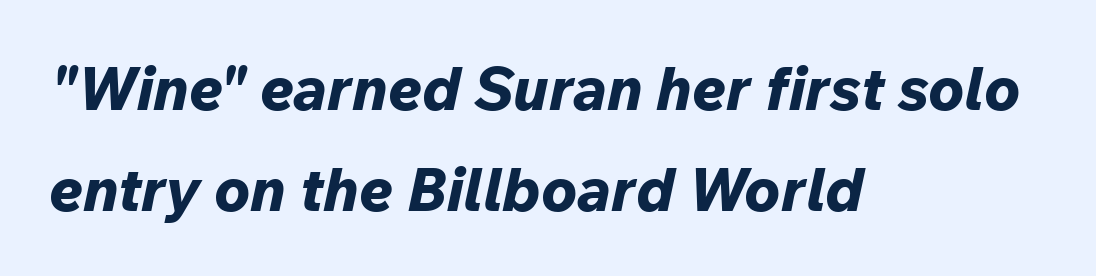
If you measured baseline to baseline, you'd find a middling distance. The lettering tilts uniformly, giving the passage an italic look. The lines are quadded left. The glyphs have the mass of a bold cut. Each word holds together tightly as a unit, with standard inter-letter gaps. This sample has the flowing, uneven cadence of proportional lettering.
